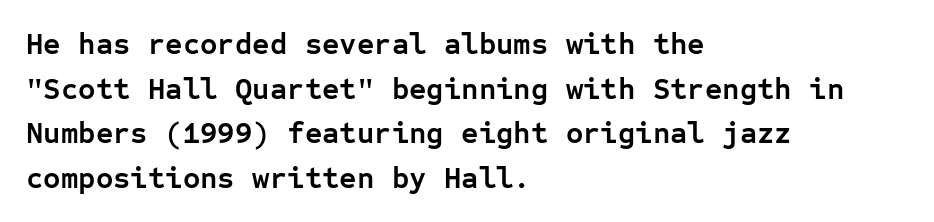
{"serif": "no", "italic": "no", "bold": "yes", "weight": "semibold", "width": "normal", "stroke_contrast": "low", "x_height": "medium", "monospaced": "yes", "underline": "no", "align": "left", "line_spacing": "normal", "line_spacing_ratio": 1.49, "letter_spacing": "normal", "letter_spacing_em": 0.0, "glyph_px": 30}
